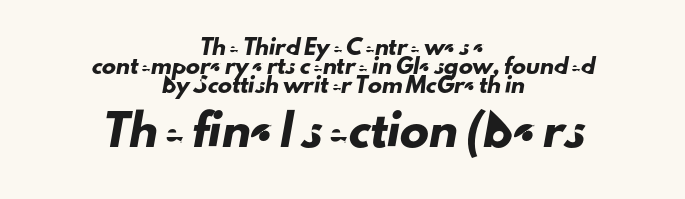
{"serif": "no", "width": "normal", "stroke_contrast": "low", "x_height": "small", "monospaced": "no", "underline": "no", "align": "center", "line_spacing": "normal", "line_spacing_ratio": 1.37, "letter_spacing": "normal", "letter_spacing_em": 0.0, "larger_block": "second", "size_ratio": 2.07, "glyph_px": 29}
